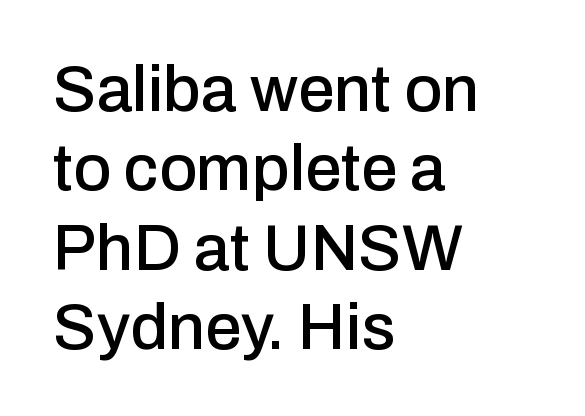
Q: Is the text italic (slanted)? A: No, it is upright.
Q: Is the typeface a serif or a sans-serif typeface? A: Sans-serif.
Q: Is the text underlined? A: No.
Q: How is the paragraph aligned? A: Left-aligned.
Q: Is the spacing between letters normal or unusually wide? A: Normal.
Q: Width (condensed, normal, or wide)? A: Normal.
Q: Stroke contrast? A: Low.
Q: x-height? A: Medium.
Q: Monospaced? A: No.
